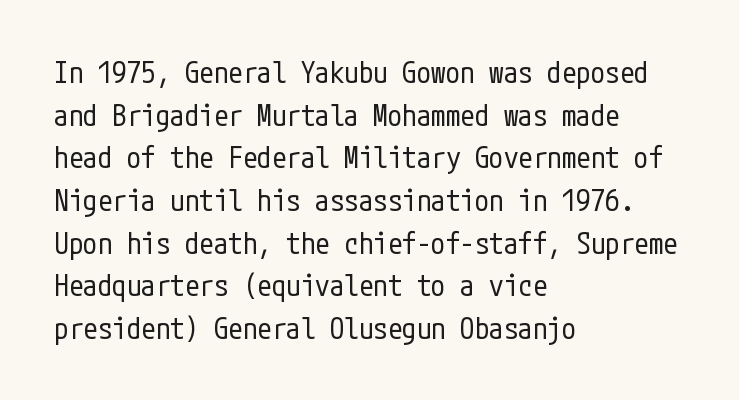
In CSS terms this would be text-align: left. The letterforms sit shoulder to shoulder at normal distance. Check under the words: just untouched page. Stroke thickness stays within the range of a standard reading face or lighter. A normal amount of white space separates one row of letters from the next. Notice how the stems are strictly vertical — no italics here.
